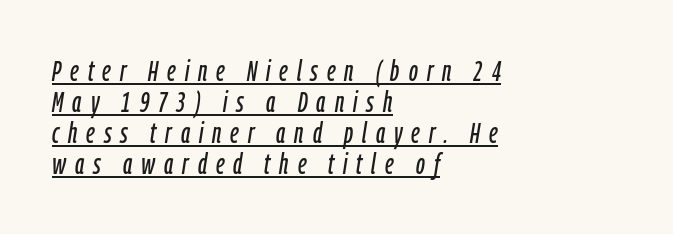
{"italic": "yes", "lean": "right", "slant_degrees": 9, "width": "condensed", "stroke_contrast": "low", "x_height": "medium", "monospaced": "no", "underline": "yes", "align": "left", "line_spacing": "tight", "line_spacing_ratio": 1.07, "letter_spacing": "wide", "letter_spacing_em": 0.31, "glyph_px": 29}
